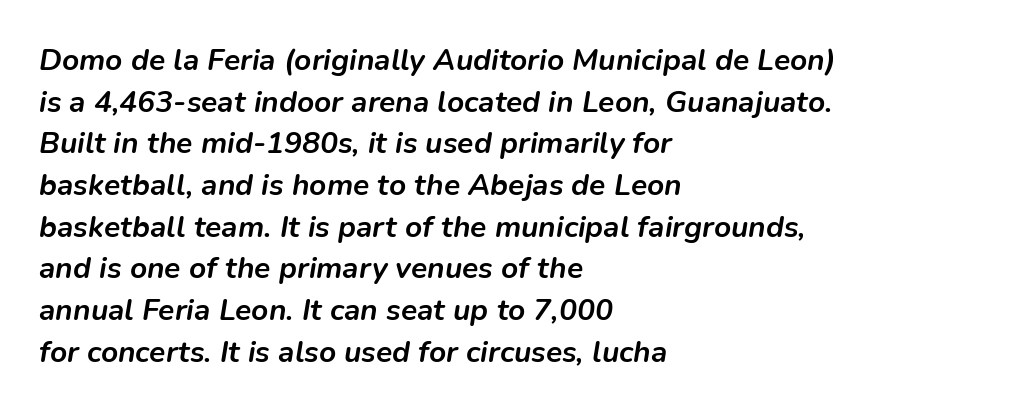
Q: Is the text bold? A: Yes.
Q: Is the text italic (slanted)? A: Yes, it leans right by about 9 degrees.
Q: Is the text underlined? A: No.
Q: How is the paragraph aligned? A: Left-aligned.
Q: Is the spacing between letters normal or unusually wide? A: Normal.
Q: Is the spacing between lines tight, normal or loose? A: Normal.
Q: Width (condensed, normal, or wide)? A: Normal.
Q: Stroke contrast? A: Low.
Q: x-height? A: Medium.
Q: Monospaced? A: No.
